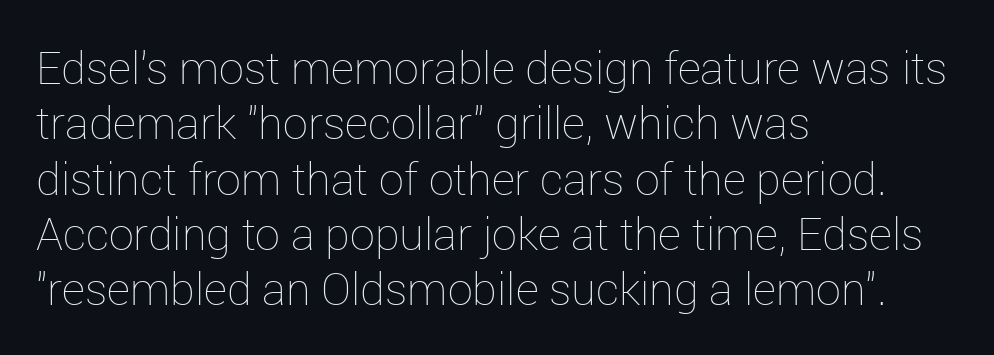
The image shows 45 px thin type, upright; set left-aligned, line spacing 1.23x, normal letter spacing, not underlined; low stroke contrast and a medium x-height.
